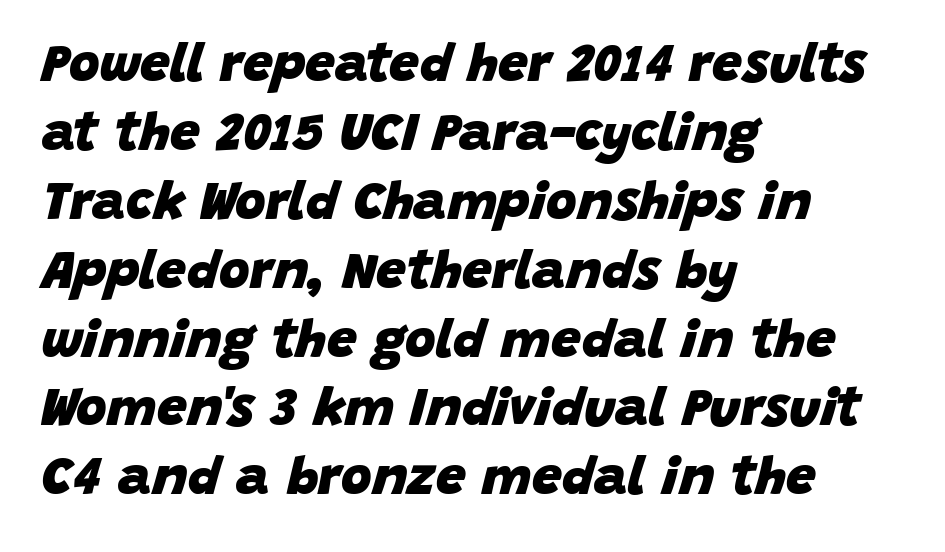
Honestly, there is no underline to notice here at all. The axis of the letterforms is tilted away from vertical. The leading is moderate, giving the passage an even texture. Each word holds together tightly as a unit, with standard inter-letter gaps.
